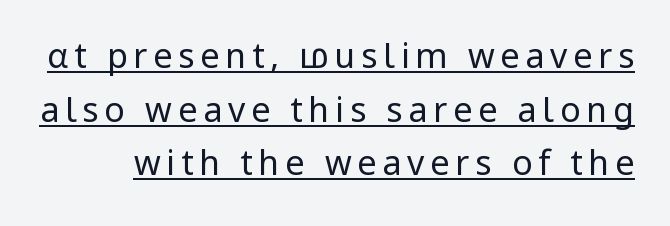
The designer went with a sans here, leaving each stem footless. Is there an underline? Yes — a line sits under the letters. No chunkiness to these letters — they're not bold. Quick note: not italic, upright. The letters advance in unequal steps, a hallmark of proportional type. Leading matches the norm, producing a regular column.
